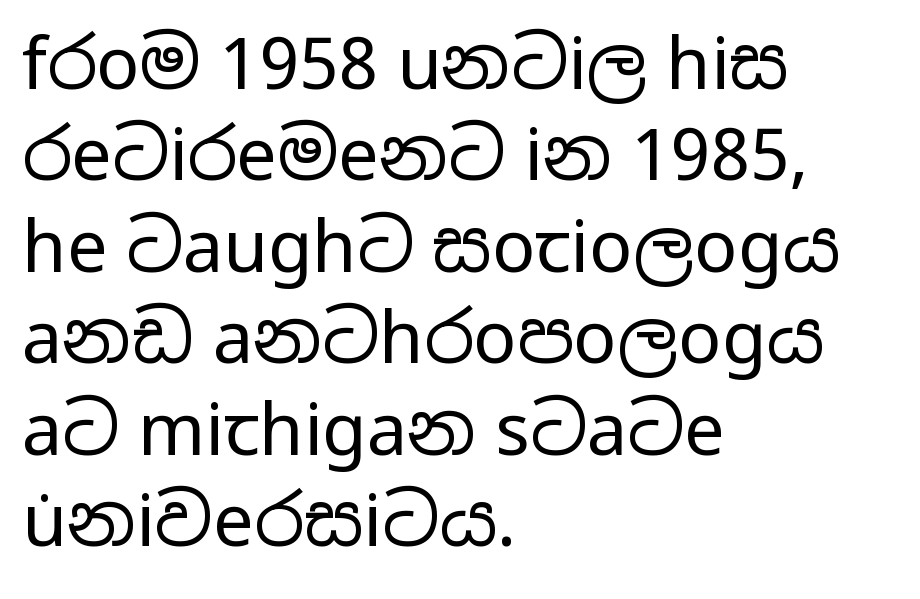
These lines sit exactly where default settings would place them. Typeset ragged right — the left edge is the straight one. Note the varied advance widths — an 'i' is clearly narrower than an 'm'. Only glyphs here, with clear space below each row. Here the glyphs are tracked normally, forming tight word shapes. Posture: upright roman.
